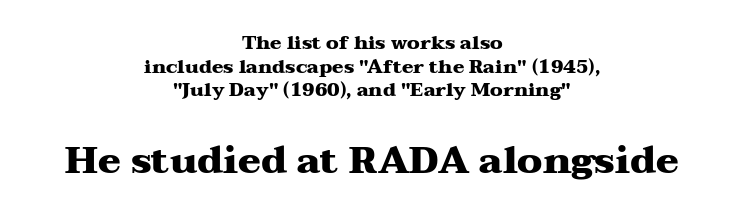
Which of the two is more prominent by size? The second, at the bottom. The font's upright variant was chosen for this text. Note: serifs present on the glyphs. On the weight axis this lands at bold, roughly 700. This rendering leaves character spacing at its baseline value.
